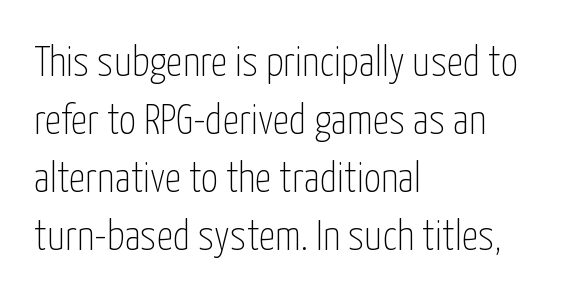
Q: Is the text bold? A: No.
Q: Is the text italic (slanted)? A: No, it is upright.
Q: Is the typeface a serif or a sans-serif typeface? A: Sans-serif.
Q: Is the text underlined? A: No.
Q: How is the paragraph aligned? A: Left-aligned.
Q: Is the spacing between letters normal or unusually wide? A: Normal.
Q: Is the spacing between lines tight, normal or loose? A: Normal.
Q: Width (condensed, normal, or wide)? A: Condensed.
Q: Stroke contrast? A: Low.
Q: x-height? A: Medium.
Q: Monospaced? A: No.
